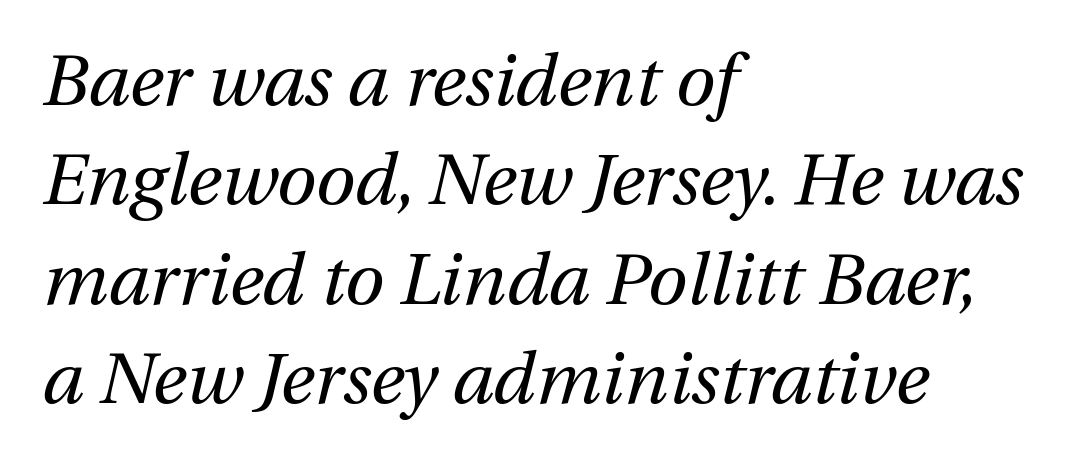
The image shows 72 px regular-weight type, italic (leaning right); set left-aligned, normal line spacing (1.38x), normal letter spacing, not underlined; medium stroke contrast and a medium x-height.
